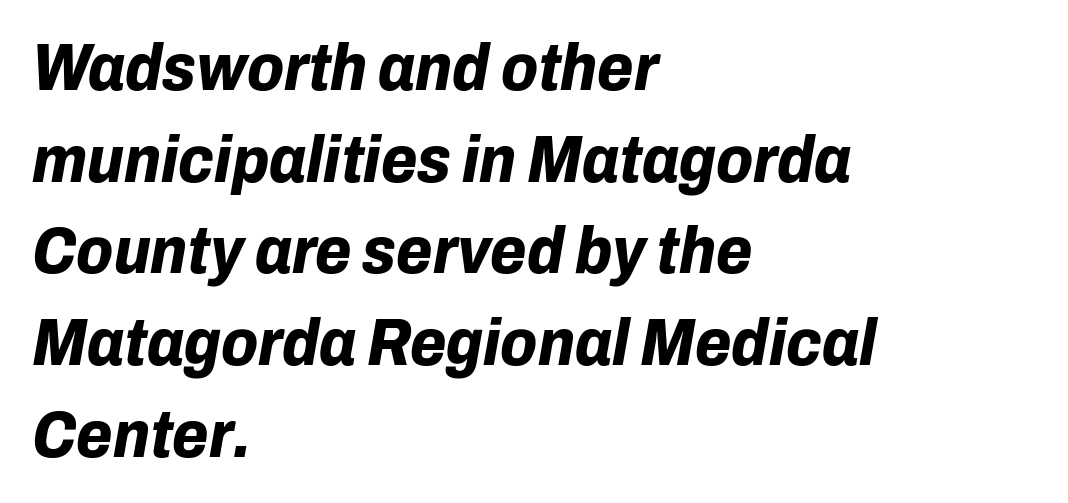
The image shows 66 px bold type, italic (leaning right); set left-aligned, normal line spacing (1.39x), normal letter spacing, not underlined; low stroke contrast and a medium x-height.
